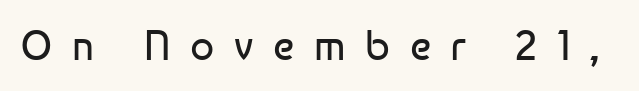
The image shows 42 px regular-weight sans-serif type, upright; set unusually wide letter spacing (+0.47 em), not underlined; low stroke contrast and a medium x-height.
